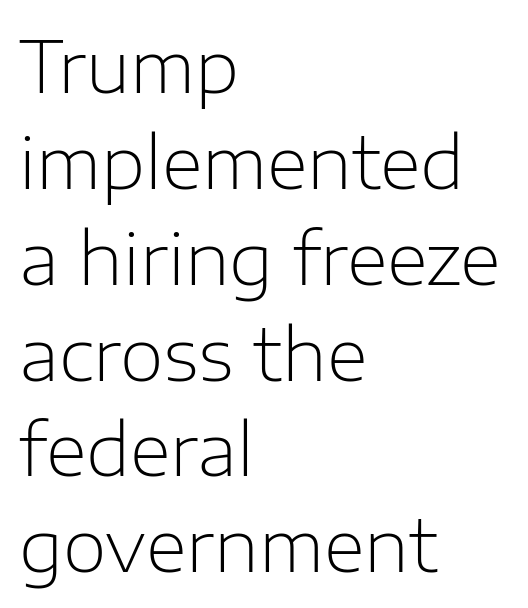
Honestly, the letter spacing is just normal — you wouldn't notice it. The font's upright variant was chosen for this text. Proportional: the letters do not fall into vertical columns. A light-to-regular cut is what we see here. Anything drawn beneath the words? Only blank space. Regular leading.
